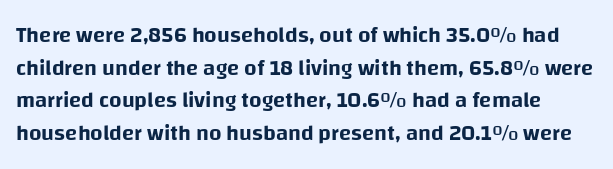
{"italic": "no", "underline": "no", "line_spacing": "normal", "line_spacing_ratio": 1.48, "letter_spacing": "normal", "letter_spacing_em": 0.0, "glyph_px": 22}
